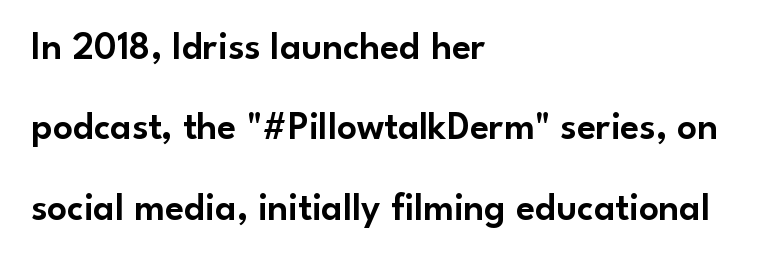
{"serif": "no", "italic": "no", "width": "normal", "stroke_contrast": "low", "x_height": "small", "monospaced": "no", "underline": "no", "align": "left", "line_spacing": "loose", "line_spacing_ratio": 2.06, "letter_spacing": "normal", "letter_spacing_em": 0.0, "glyph_px": 39}
